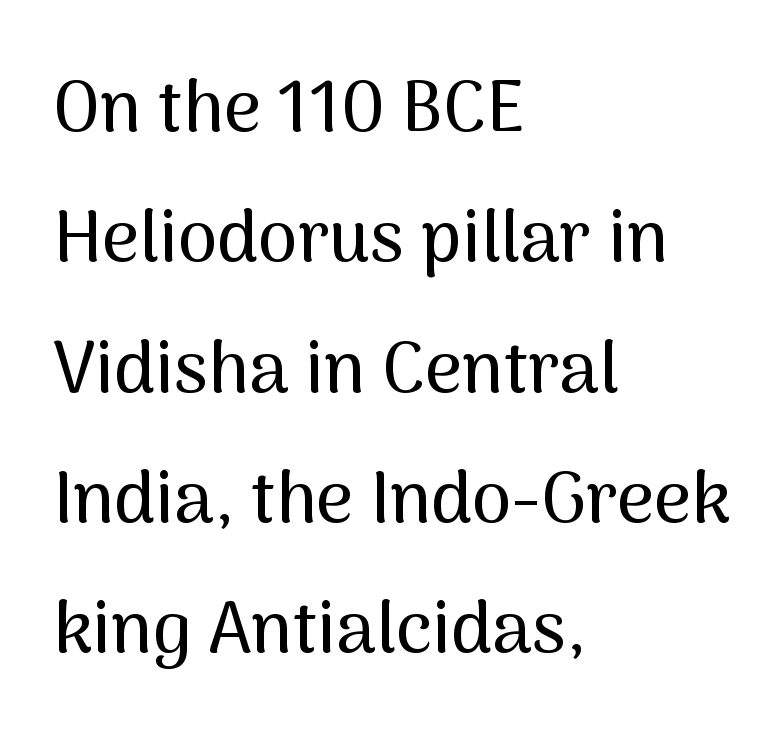
{"serif": "no", "italic": "no", "width": "normal", "stroke_contrast": "medium", "x_height": "medium", "monospaced": "no", "underline": "no", "align": "left", "line_spacing_ratio": 1.81, "letter_spacing": "normal", "letter_spacing_em": 0.0, "glyph_px": 72}
